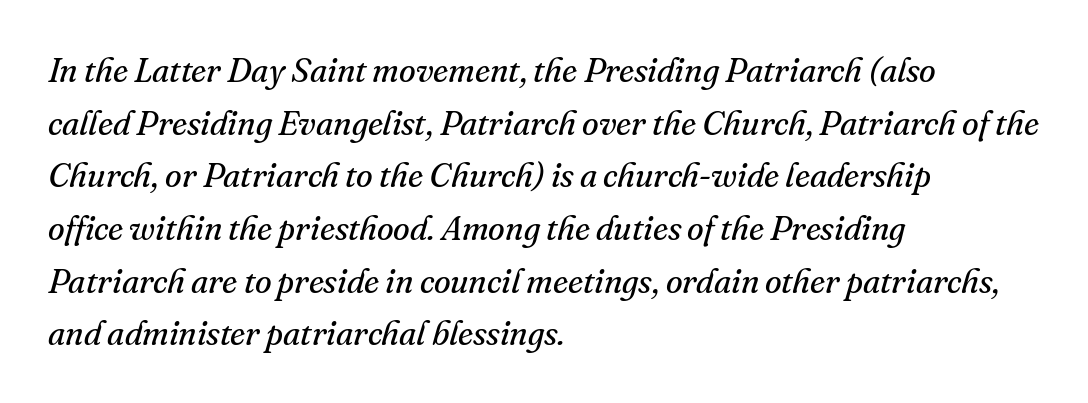
Q: Is the text bold? A: No.
Q: Is the text italic (slanted)? A: Yes, it leans right by about 16 degrees.
Q: Is the typeface a serif or a sans-serif typeface? A: Serif.
Q: Is the text underlined? A: No.
Q: How is the paragraph aligned? A: Left-aligned.
Q: Is the spacing between letters normal or unusually wide? A: Normal.
Q: Is the spacing between lines tight, normal or loose? A: Normal.
Q: Width (condensed, normal, or wide)? A: Normal.
Q: Stroke contrast? A: Medium.
Q: x-height? A: Small.
Q: Monospaced? A: No.
